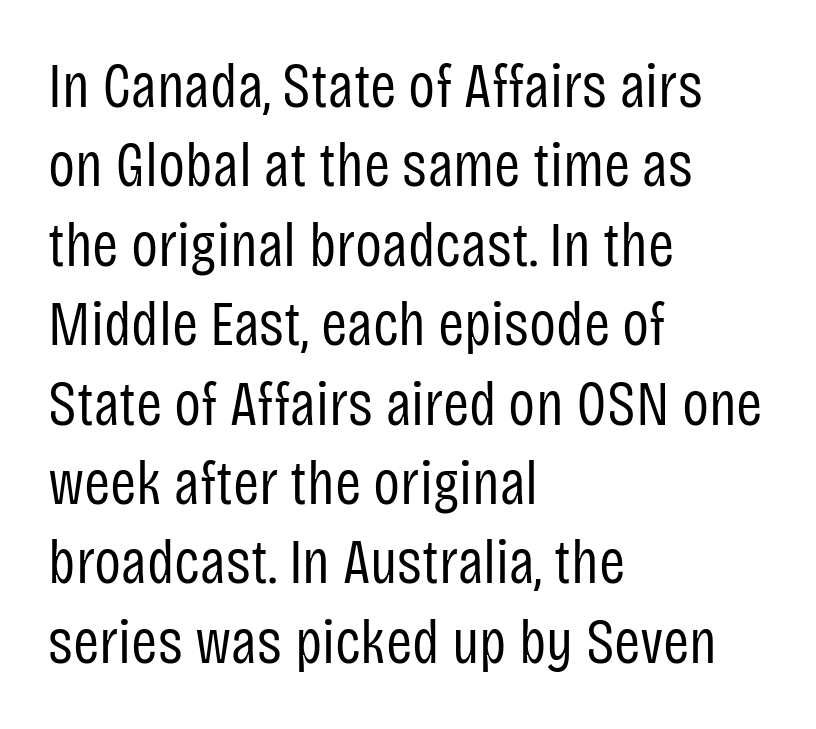
Standard letterfit; no display-style spreading of the glyphs. These lines are rendered in a variable-pitch font. The font sits on the lighter half of the weight spectrum, regular included. Every row of glyphs begins at an identical x-position on the left. The zone under the glyphs is completely vacant.
